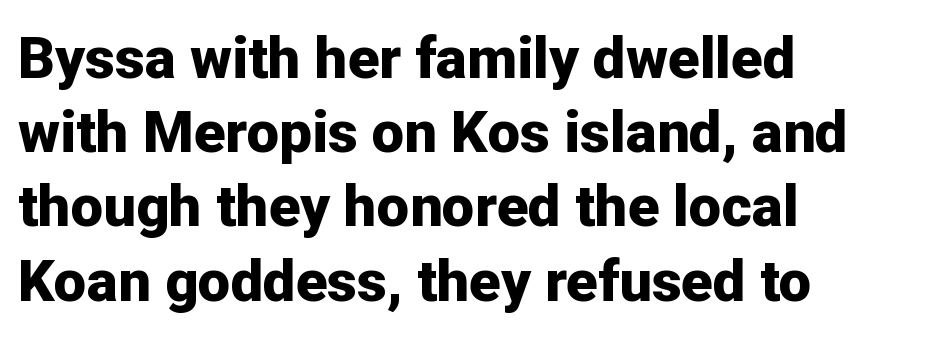
Students, observe: this is what conventionally led text looks like. Is there any slant? The stems are plumb. The space beneath each line is pristine and unruled. Nothing sits at the stroke ends, so this counts as sans-serif.
